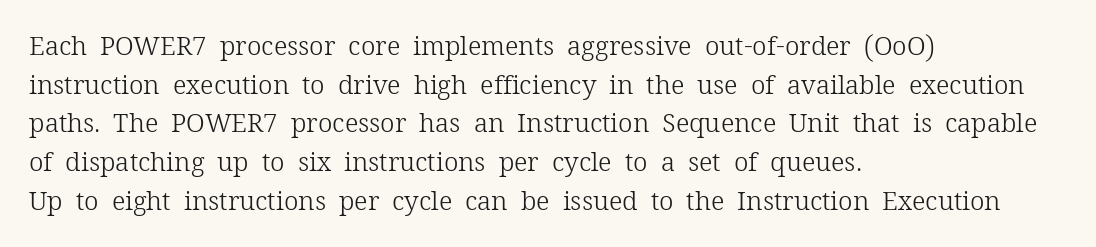
The image shows 26 px text type, upright; set left-aligned, normal line spacing (1.49x), normal letter spacing, not underlined.
